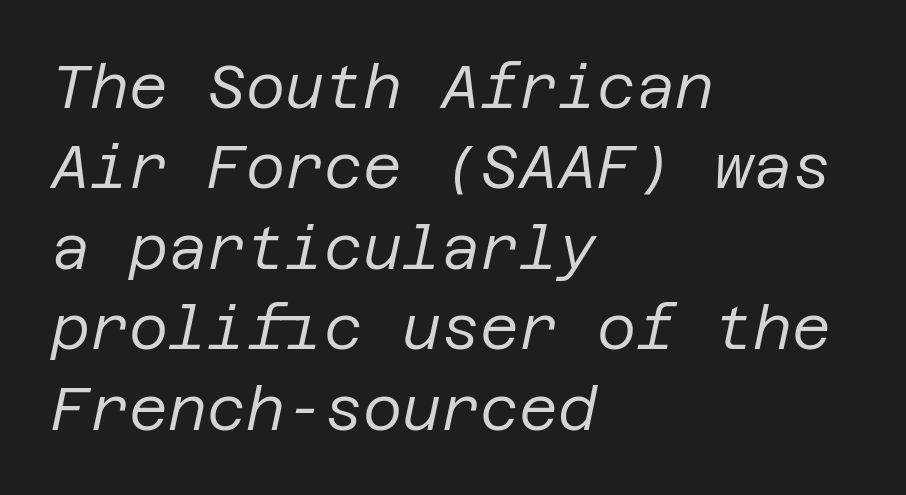
{"italic": "yes", "lean": "right", "slant_degrees": 12, "bold": "no", "weight": "regular", "width": "normal", "stroke_contrast": "low", "x_height": "large", "underline": "no", "align": "left", "line_spacing": "normal", "line_spacing_ratio": 1.34, "letter_spacing": "normal", "letter_spacing_em": 0.0, "glyph_px": 60}
